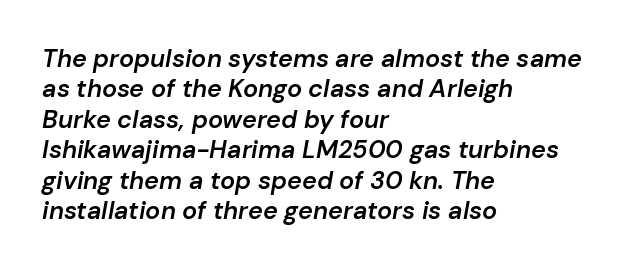
Unmarked baselines from the first word to the last. Between one letter and the next there's only the usual sliver of space. Compared with an ordinary text face, these strokes are moderately heavier — a semibold. Typeset ragged right — the left edge is the straight one. In terms of posture, this sample is oblique.
